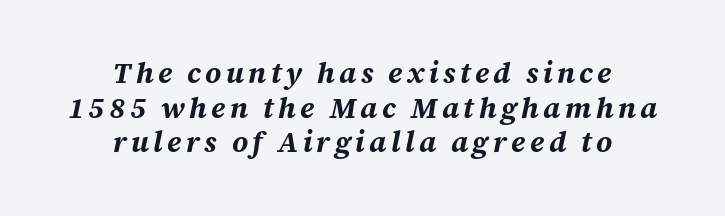
{"italic": "yes", "lean": "right", "slant_degrees": 12, "bold": "yes", "weight": "bold", "width": "normal", "stroke_contrast": "medium", "x_height": "medium", "monospaced": "no", "underline": "no", "align": "center", "line_spacing_ratio": 1.19, "glyph_px": 29}
